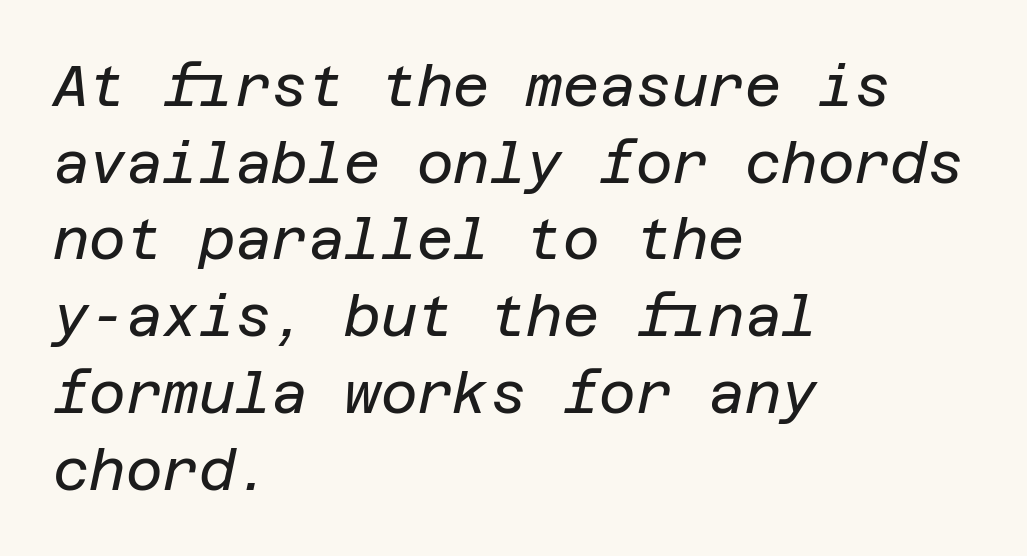
{"italic": "yes", "lean": "right", "slant_degrees": 12, "bold": "no", "weight": "regular", "width": "normal", "stroke_contrast": "low", "x_height": "large", "underline": "no", "align": "left", "line_spacing": "normal", "line_spacing_ratio": 1.37, "letter_spacing": "normal", "letter_spacing_em": 0.0, "glyph_px": 56}
